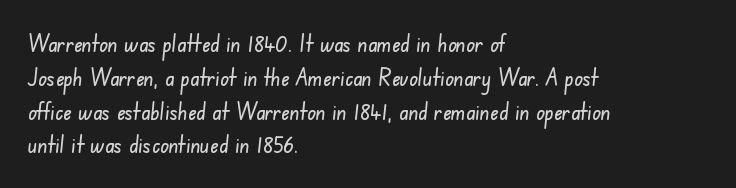
{"underline": "no", "align": "left", "line_spacing": "normal", "line_spacing_ratio": 1.47, "letter_spacing": "normal", "letter_spacing_em": 0.0, "glyph_px": 23}
